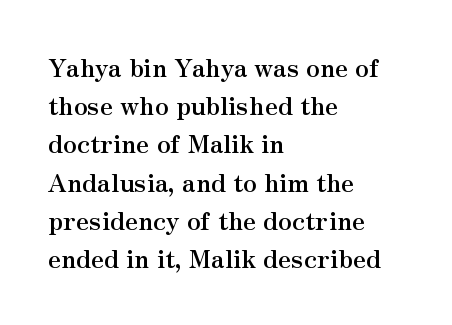
{"italic": "no", "bold": "yes", "underline": "no", "align": "left", "line_spacing": "normal", "line_spacing_ratio": 1.53, "letter_spacing": "normal", "letter_spacing_em": 0.0, "glyph_px": 25}
